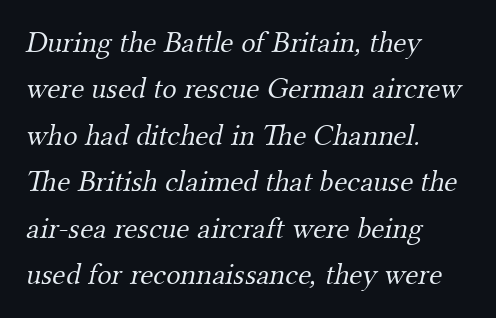
{"serif": "yes", "bold": "no", "weight": "light", "width": "normal", "stroke_contrast": "medium", "x_height": "small", "monospaced": "no", "underline": "no", "align": "left", "line_spacing": "normal", "line_spacing_ratio": 1.55, "letter_spacing": "normal", "letter_spacing_em": 0.0, "glyph_px": 30}
